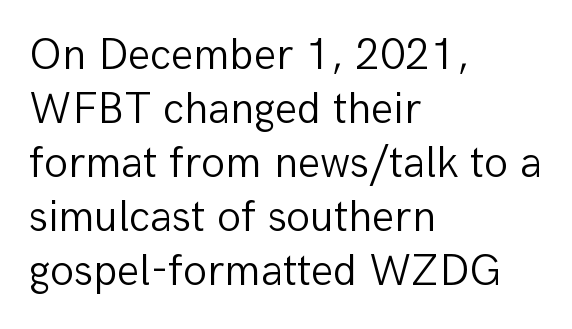
This sample is left-justified, so line endings fall wherever the words run out. Weight: not bold — regular or lighter. The letters stand straight up with perfectly vertical stems. Does the type have serifs? No, each stem ends abruptly.
